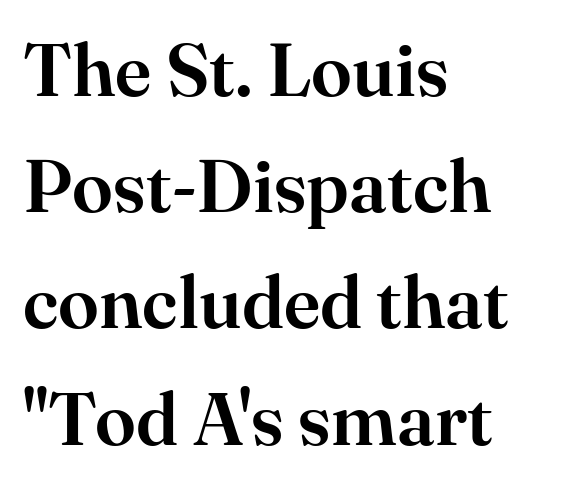
Q: Is the text italic (slanted)? A: No, it is upright.
Q: Is the typeface a serif or a sans-serif typeface? A: Serif.
Q: Is the text underlined? A: No.
Q: How is the paragraph aligned? A: Left-aligned.
Q: Is the spacing between letters normal or unusually wide? A: Normal.
Q: Is the spacing between lines tight, normal or loose? A: Normal.
Q: Width (condensed, normal, or wide)? A: Normal.
Q: Stroke contrast? A: High.
Q: x-height? A: Small.
Q: Monospaced? A: No.
